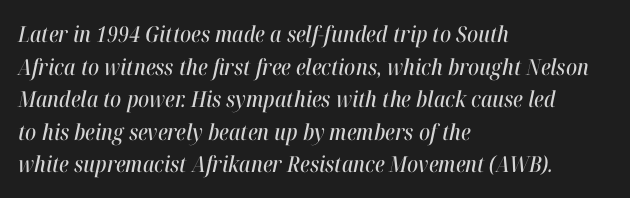
Looking at the ascenders, they clearly lean. The line-height multiplier appears to be the usual default. The passage shown is not underscored anywhere. The compositor pushed each line to the left boundary.
